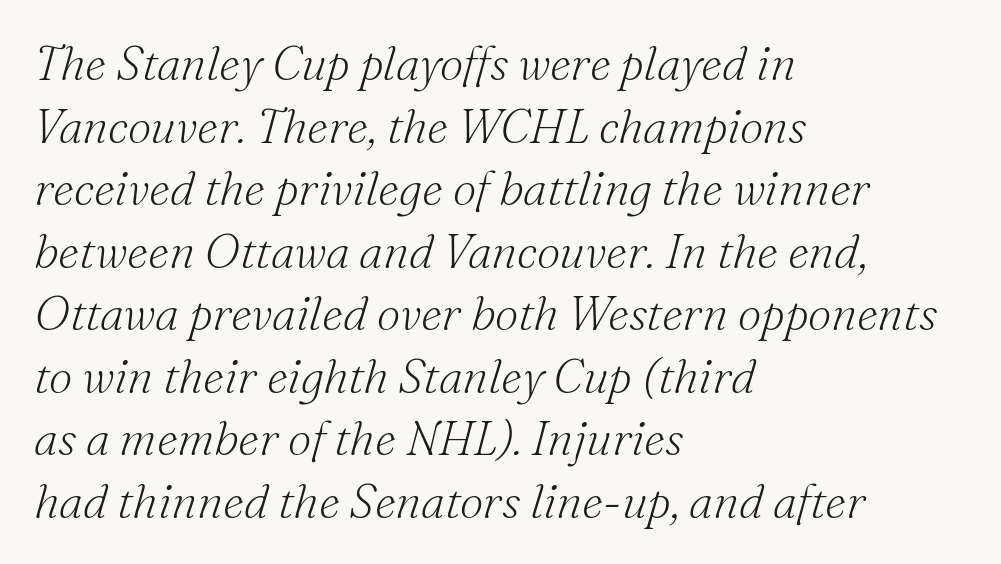
Looks like regular typesetting: each glyph gets only the width it needs. Leftover space on each line is placed entirely after the last word. Type style note: has serifs. These glyphs show unthickened strokes, regular width or finer. Leading: standard.
